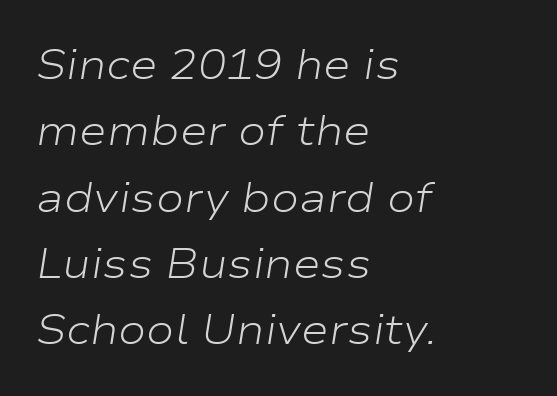
The image shows 42 px light, wide type, italic (leaning right); set left-aligned, normal line spacing (1.58x), normal letter spacing, not underlined; low stroke contrast and a medium x-height.
